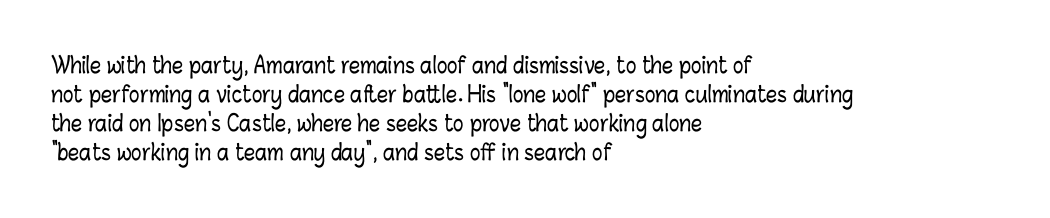
Q: Is the text italic (slanted)? A: No, it is upright.
Q: Is the text underlined? A: No.
Q: How is the paragraph aligned? A: Left-aligned.
Q: Is the spacing between letters normal or unusually wide? A: Normal.
Q: Is the spacing between lines tight, normal or loose? A: Normal.
